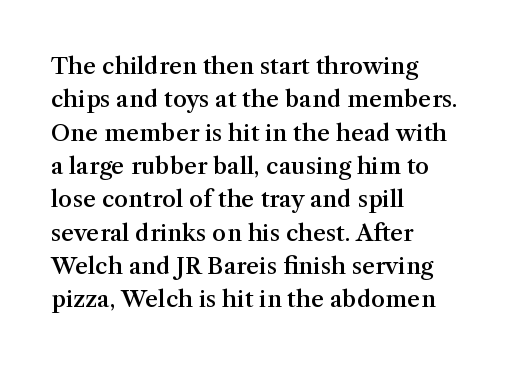
Q: Is the text bold? A: Semi-bold.
Q: Is the text italic (slanted)? A: No, it is upright.
Q: Is the text underlined? A: No.
Q: How is the paragraph aligned? A: Left-aligned.
Q: Is the spacing between letters normal or unusually wide? A: Normal.
Q: Is the spacing between lines tight, normal or loose? A: Normal.
